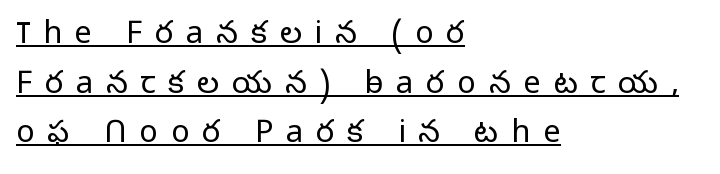
The image shows 31 px light sans-serif type, upright; set left-aligned, normal line spacing (1.6x), unusually wide letter spacing (+0.41 em), underlined; low stroke contrast and a medium x-height.
